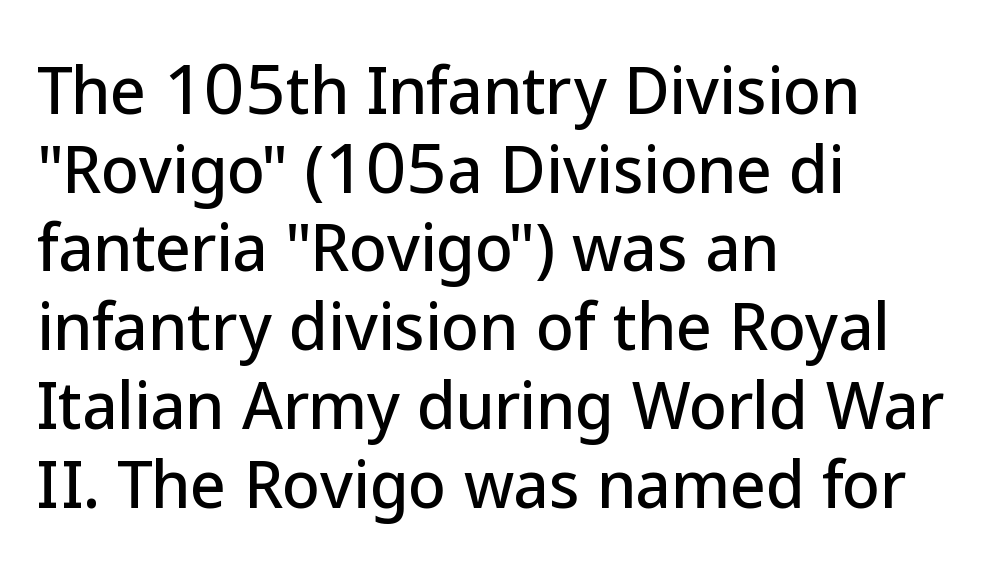
The image shows 62 px sans-serif type, upright; set left-aligned, normal line spacing (1.27x), normal letter spacing, not underlined; low stroke contrast and a medium x-height.
